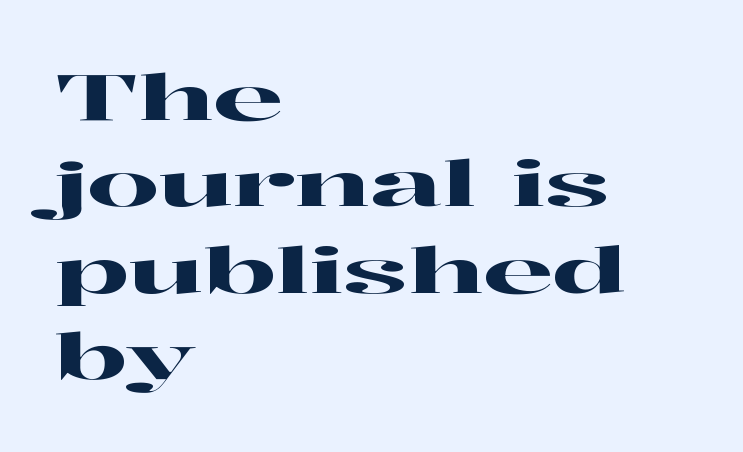
The image shows 63 px wide serif type, upright; set left-aligned, normal line spacing (1.37x), normal letter spacing, not underlined; high stroke contrast and a medium x-height.
